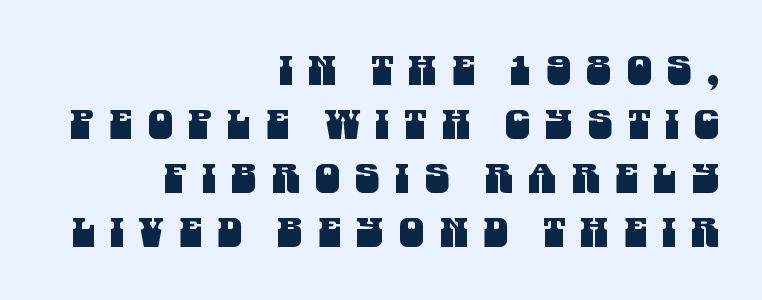
The image shows 40 px condensed sans-serif type; set right-aligned, normal line spacing (1.35x), unusually wide letter spacing (+0.38 em), not underlined; medium stroke contrast and a large x-height.
